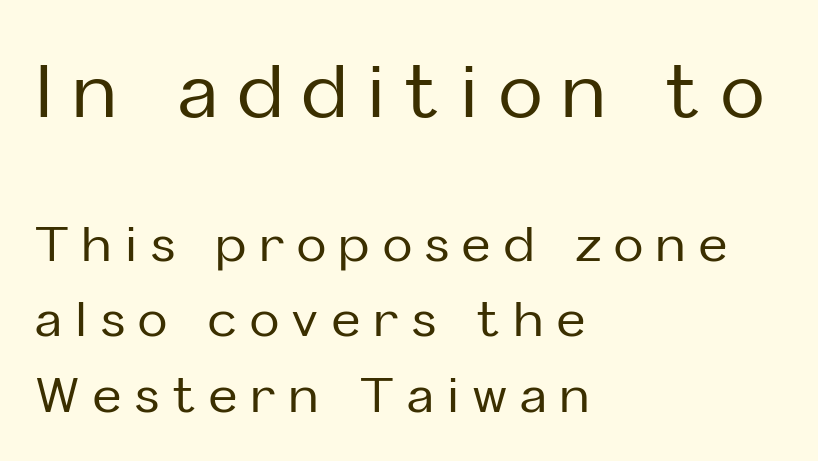
{"serif": "no", "italic": "no", "width": "normal", "stroke_contrast": "low", "x_height": "medium", "monospaced": "no", "underline": "no", "align": "left", "line_spacing": "normal", "line_spacing_ratio": 1.54, "letter_spacing": "wide", "letter_spacing_em": 0.28, "larger_block": "first", "size_ratio": 1.49, "glyph_px": 73}
